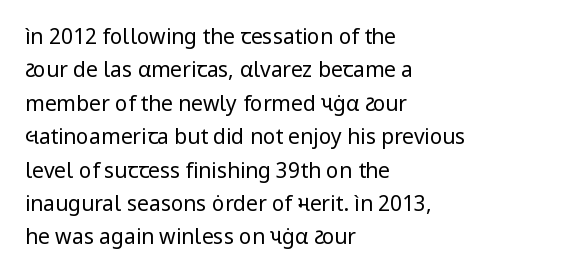
The image shows 21 px text type, upright; set left-aligned, normal line spacing (1.59x), normal letter spacing, not underlined.
